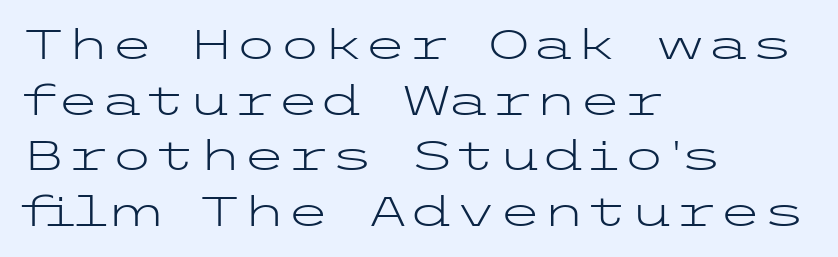
Q: Is the text bold? A: No.
Q: Is the text italic (slanted)? A: No, it is upright.
Q: Is the typeface a serif or a sans-serif typeface? A: Sans-serif.
Q: Is the text underlined? A: No.
Q: How is the paragraph aligned? A: Left-aligned.
Q: Is the spacing between letters normal or unusually wide? A: Normal.
Q: Is the spacing between lines tight, normal or loose? A: Normal.
Q: Width (condensed, normal, or wide)? A: Wide.
Q: Stroke contrast? A: Low.
Q: x-height? A: Medium.
